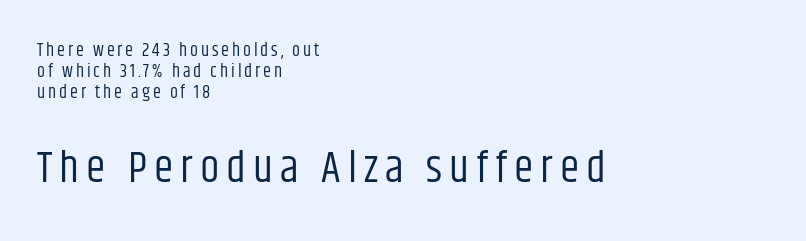
The image shows 44 px regular-weight, condensed sans-serif type, upright; set left-aligned, line spacing 1.16x, not underlined; the second (bottom) block is 2.44x larger; low stroke contrast and a large x-height.
